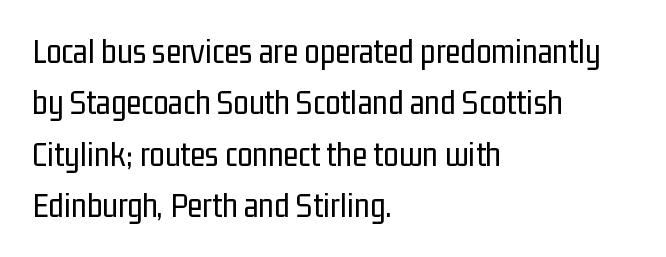
{"serif": "no", "italic": "no", "bold": "no", "weight": "regular", "width": "condensed", "stroke_contrast": "low", "x_height": "medium", "monospaced": "no", "underline": "no", "align": "left", "line_spacing": "normal", "line_spacing_ratio": 1.47, "letter_spacing": "normal", "letter_spacing_em": 0.0, "glyph_px": 35}
